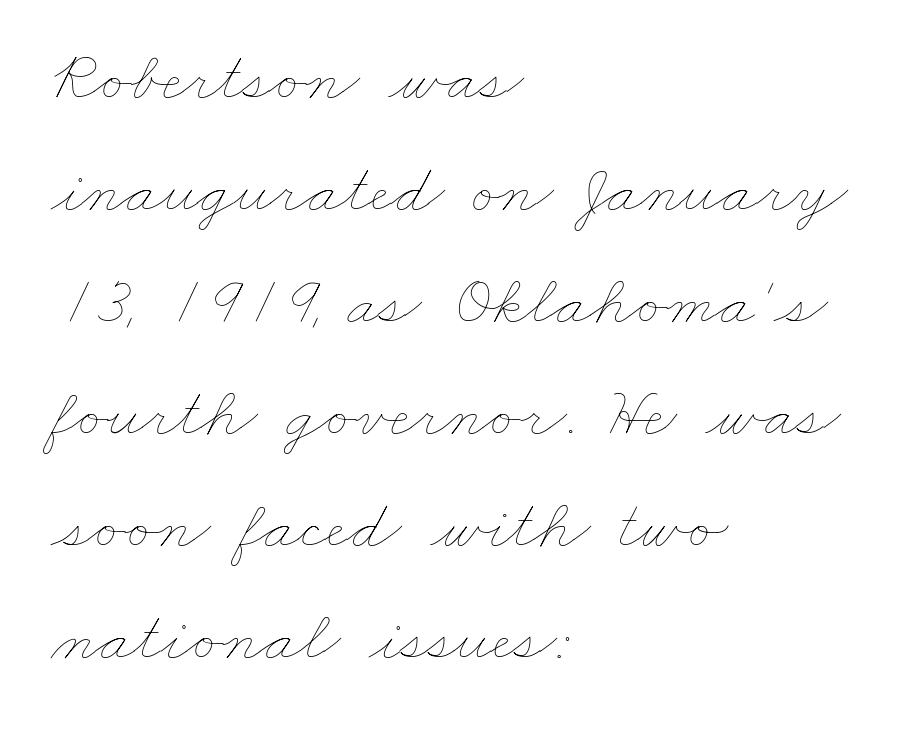
Q: Is the text bold? A: No.
Q: Is the text underlined? A: No.
Q: How is the paragraph aligned? A: Left-aligned.
Q: Is the spacing between letters normal or unusually wide? A: Normal.
Q: Is the spacing between lines tight, normal or loose? A: Normal.
Q: Width (condensed, normal, or wide)? A: Wide.
Q: Stroke contrast? A: Low.
Q: x-height? A: Small.
Q: Monospaced? A: No.
